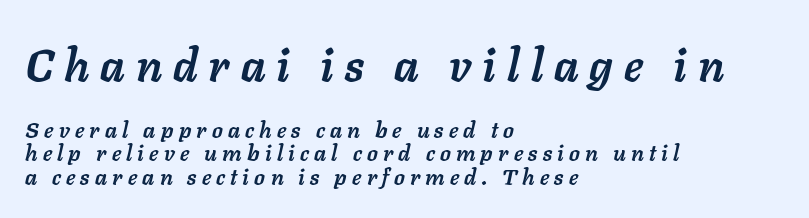
{"italic": "yes", "lean": "right", "slant_degrees": 11, "bold": "yes", "weight": "semibold", "width": "normal", "stroke_contrast": "low", "x_height": "medium", "monospaced": "no", "underline": "no", "align": "left", "line_spacing": "tight", "line_spacing_ratio": 1.08, "letter_spacing": "wide", "letter_spacing_em": 0.24, "larger_block": "first", "size_ratio": 2.05, "glyph_px": 45}
